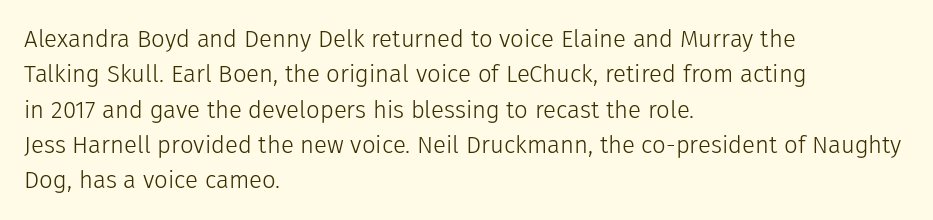
The image shows 24 px text type, upright; set left-aligned, normal line spacing (1.47x), normal letter spacing, not underlined.
